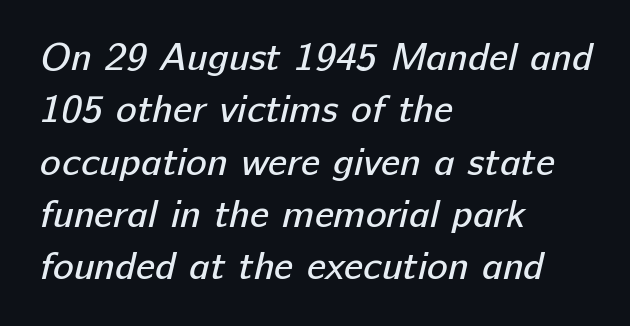
{"serif": "no", "bold": "no", "weight": "regular", "width": "normal", "stroke_contrast": "low", "x_height": "medium", "monospaced": "no", "underline": "no", "align": "left", "line_spacing": "normal", "line_spacing_ratio": 1.34, "letter_spacing": "normal", "letter_spacing_em": 0.0, "glyph_px": 39}
